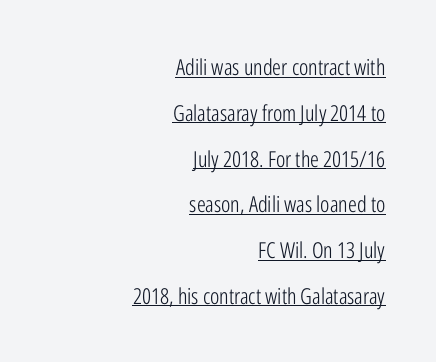
{"italic": "no", "bold": "no", "underline": "yes", "align": "right", "line_spacing": "loose", "line_spacing_ratio": 2.08, "letter_spacing": "normal", "letter_spacing_em": 0.0, "glyph_px": 22}
